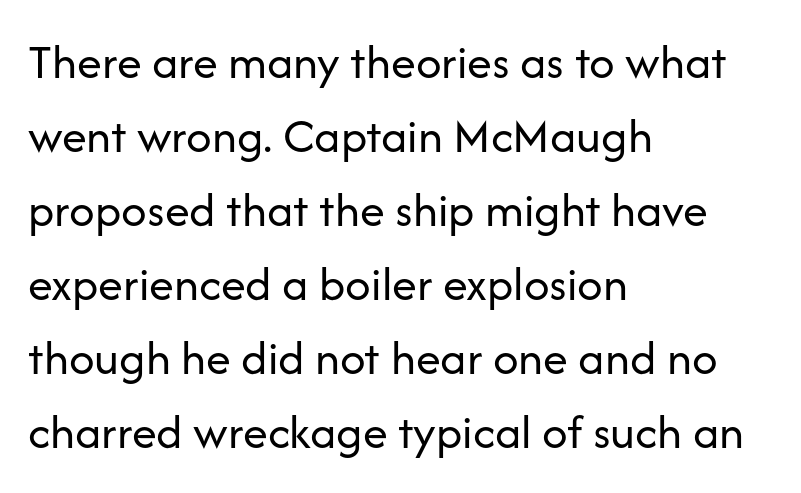
{"serif": "no", "italic": "no", "bold": "no", "weight": "regular", "width": "normal", "stroke_contrast": "low", "x_height": "medium", "monospaced": "no", "underline": "no", "align": "left", "line_spacing": "normal", "line_spacing_ratio": 1.48, "letter_spacing": "normal", "letter_spacing_em": 0.0, "glyph_px": 50}
